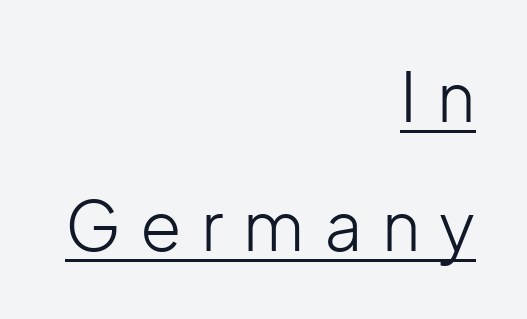
Q: Is the text bold? A: No.
Q: Is the text italic (slanted)? A: No, it is upright.
Q: Is the typeface a serif or a sans-serif typeface? A: Sans-serif.
Q: Is the text underlined? A: Yes.
Q: How is the paragraph aligned? A: Right-aligned.
Q: Is the spacing between letters normal or unusually wide? A: Unusually wide.
Q: Is the spacing between lines tight, normal or loose? A: Loose.
Q: Width (condensed, normal, or wide)? A: Normal.
Q: Stroke contrast? A: Low.
Q: x-height? A: Medium.
Q: Monospaced? A: No.
